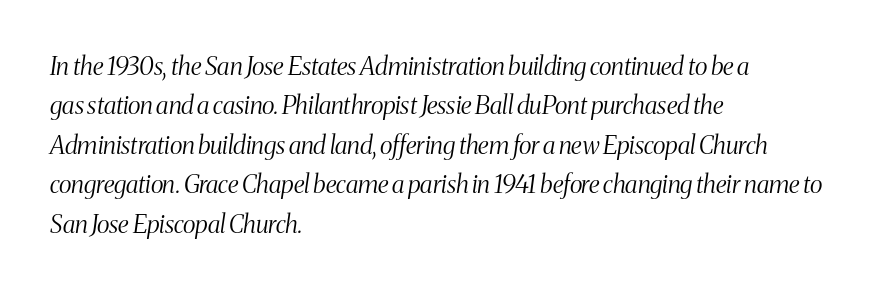
Q: Is the text bold? A: No.
Q: Is the text italic (slanted)? A: Yes, it leans right by about 8 degrees.
Q: Is the text underlined? A: No.
Q: How is the paragraph aligned? A: Left-aligned.
Q: Is the spacing between letters normal or unusually wide? A: Normal.
Q: Is the spacing between lines tight, normal or loose? A: Normal.
